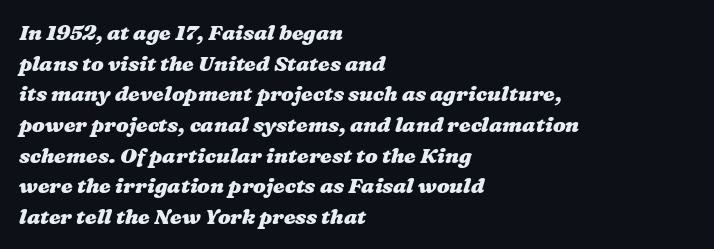
{"bold": "yes", "underline": "no", "align": "left", "line_spacing": "normal", "line_spacing_ratio": 1.46, "letter_spacing": "normal", "letter_spacing_em": 0.0, "glyph_px": 21}
